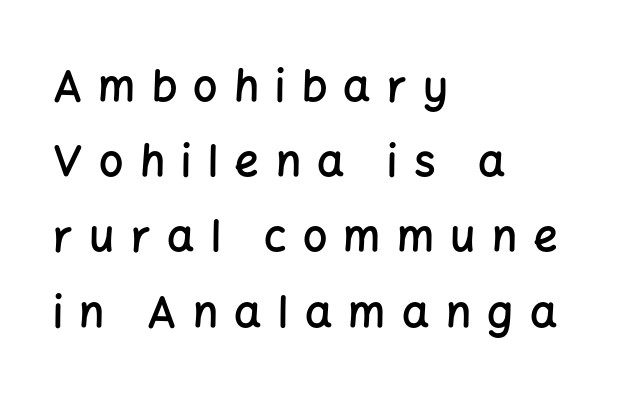
{"serif": "no", "italic": "no", "bold": "semi", "weight": "semibold", "width": "normal", "stroke_contrast": "low", "x_height": "medium", "monospaced": "no", "underline": "no", "align": "left", "line_spacing_ratio": 1.75, "letter_spacing": "wide", "letter_spacing_em": 0.38, "glyph_px": 43}
